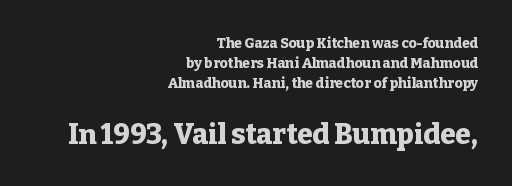
The image shows 28 px heavy serif type, upright; set right-aligned, normal line spacing (1.44x), normal letter spacing, not underlined; the second (bottom) block is 2.0x larger; low stroke contrast and a medium x-height.
